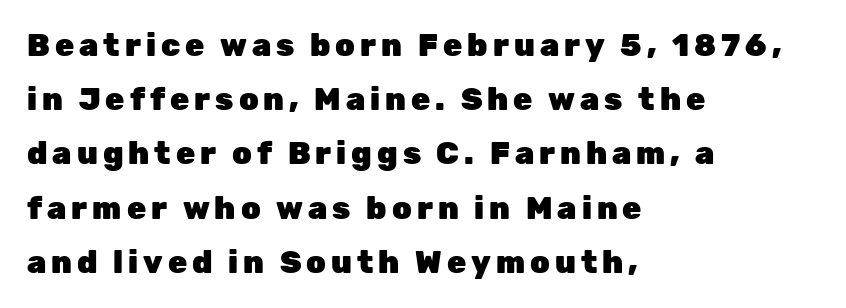
The image shows 31 px heavy sans-serif type, upright; set left-aligned, line spacing 1.75x, not underlined; low stroke contrast and a medium x-height.
